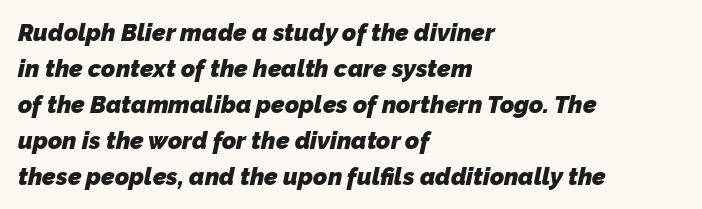
Q: Is the text bold? A: Yes.
Q: Is the text underlined? A: No.
Q: How is the paragraph aligned? A: Left-aligned.
Q: Is the spacing between letters normal or unusually wide? A: Normal.
Q: Is the spacing between lines tight, normal or loose? A: Normal.
